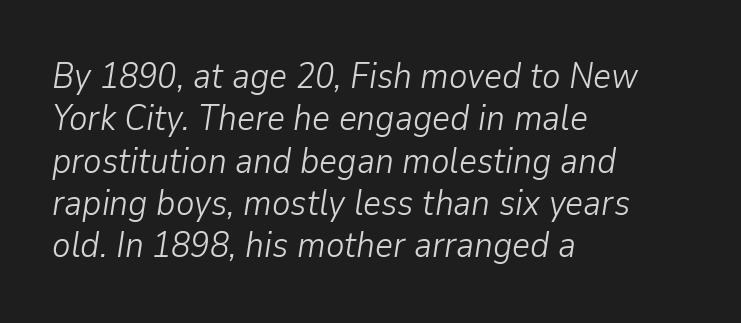
Q: Is the text bold? A: No.
Q: Is the text italic (slanted)? A: Yes, it leans right by about 9 degrees.
Q: Is the text underlined? A: No.
Q: How is the paragraph aligned? A: Left-aligned.
Q: Is the spacing between letters normal or unusually wide? A: Normal.
Q: Width (condensed, normal, or wide)? A: Normal.
Q: Stroke contrast? A: Low.
Q: x-height? A: Medium.
Q: Monospaced? A: No.
